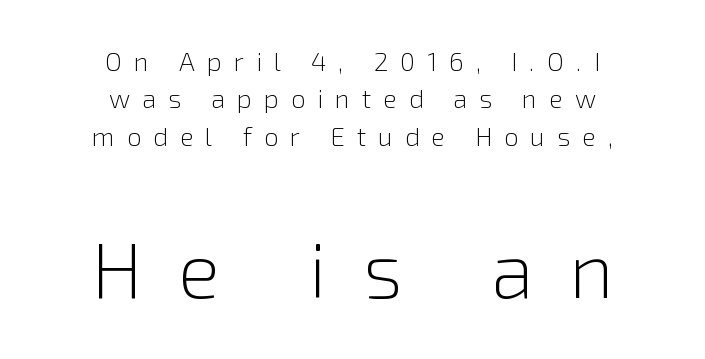
Q: Is the text bold? A: No.
Q: Is the text italic (slanted)? A: No, it is upright.
Q: Is the typeface a serif or a sans-serif typeface? A: Sans-serif.
Q: Is the text underlined? A: No.
Q: How is the paragraph aligned? A: Centered.
Q: Is the spacing between letters normal or unusually wide? A: Unusually wide.
Q: Is the spacing between lines tight, normal or loose? A: Normal.
Q: Which block of text is set in a larger size, the first (top) or the second (bottom)? A: The second (bottom) one.
Q: Width (condensed, normal, or wide)? A: Normal.
Q: Stroke contrast? A: Low.
Q: x-height? A: Medium.
Q: Monospaced? A: No.
